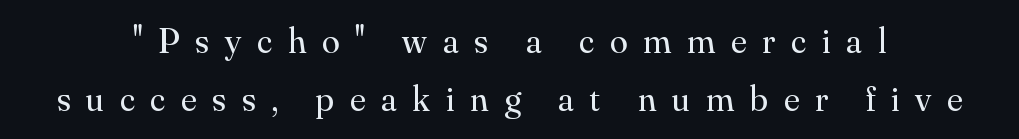
{"serif": "yes", "italic": "no", "bold": "no", "weight": "regular", "width": "normal", "stroke_contrast": "medium", "x_height": "small", "monospaced": "no", "underline": "no", "line_spacing": "normal", "line_spacing_ratio": 1.62, "letter_spacing": "wide", "letter_spacing_em": 0.44, "glyph_px": 36}
